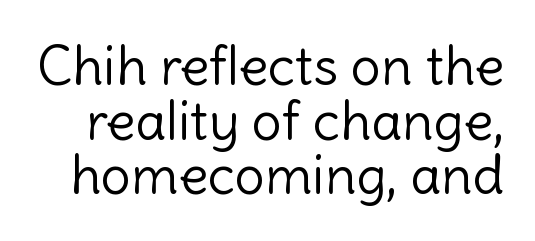
Q: Is the text bold? A: No.
Q: Is the text italic (slanted)? A: No, it is upright.
Q: Is the typeface a serif or a sans-serif typeface? A: Sans-serif.
Q: Is the text underlined? A: No.
Q: Is the spacing between letters normal or unusually wide? A: Normal.
Q: Is the spacing between lines tight, normal or loose? A: Tight.
Q: Width (condensed, normal, or wide)? A: Normal.
Q: x-height? A: Medium.
Q: Monospaced? A: No.
